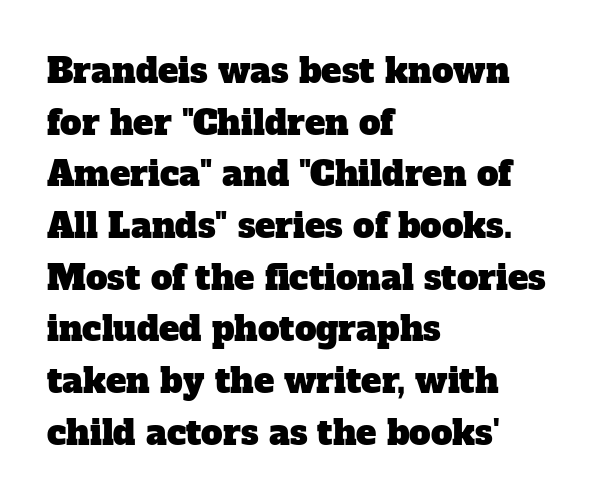
{"serif": "yes", "width": "normal", "stroke_contrast": "low", "x_height": "medium", "monospaced": "no", "underline": "no", "align": "left", "line_spacing": "normal", "line_spacing_ratio": 1.52, "letter_spacing": "normal", "letter_spacing_em": 0.0, "glyph_px": 34}
